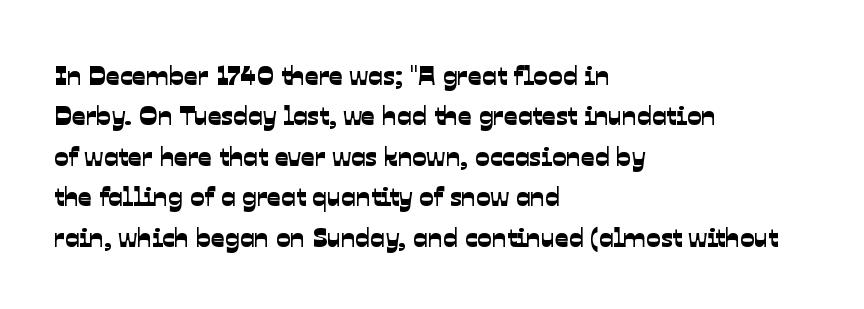
Q: Is the text underlined? A: No.
Q: How is the paragraph aligned? A: Left-aligned.
Q: Is the spacing between letters normal or unusually wide? A: Normal.
Q: Is the spacing between lines tight, normal or loose? A: Normal.
